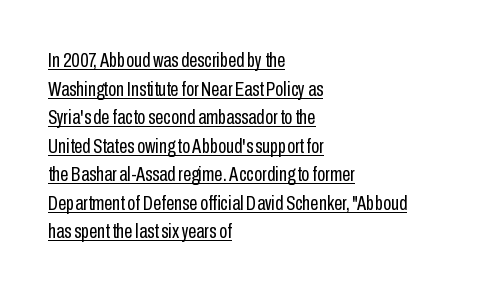
Every word sits above its own underline. A light-to-regular cut is what we see here. Words appear dense and cohesive because spacing is normal. This is the regular roman posture of the typeface.
